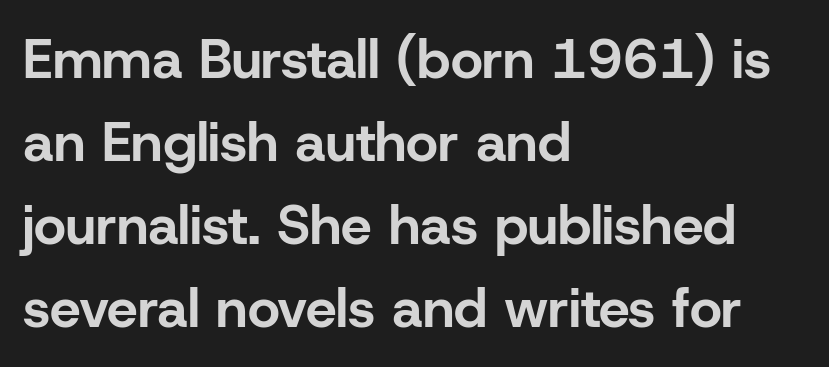
The image shows 55 px bold sans-serif type, upright; set left-aligned, normal line spacing (1.51x), normal letter spacing, not underlined; low stroke contrast and a medium x-height.
